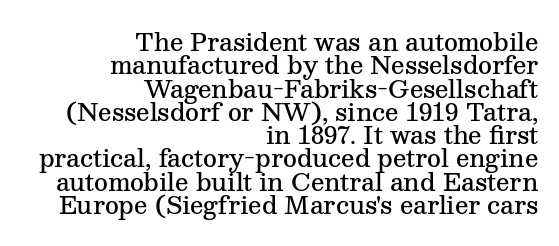
The image shows 24 px text type, upright; set right-aligned, tight line spacing (0.97x), normal letter spacing, not underlined.
